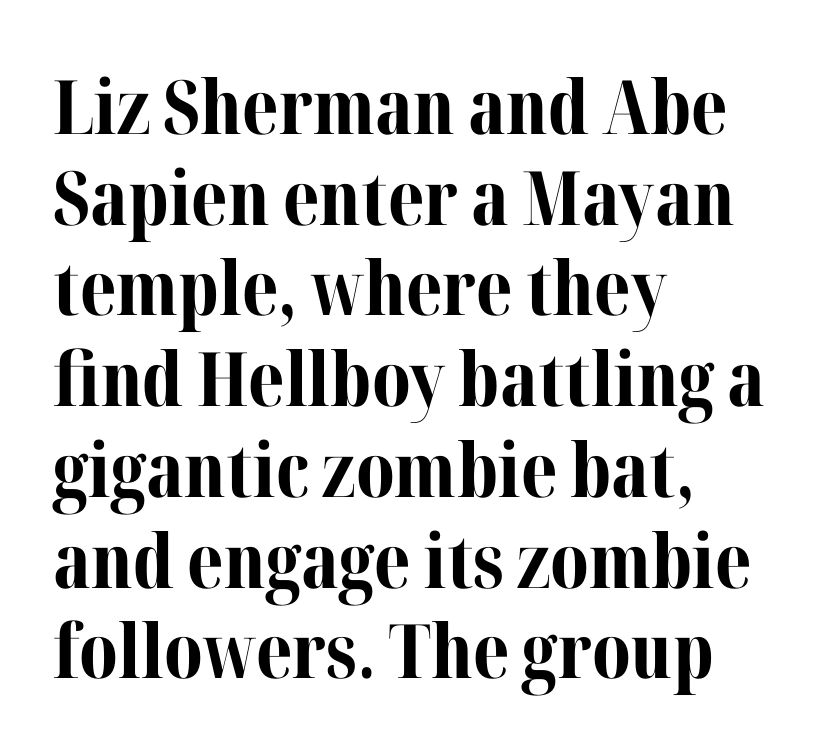
Q: Is the text bold? A: Yes.
Q: Is the text italic (slanted)? A: No, it is upright.
Q: Is the typeface a serif or a sans-serif typeface? A: Serif.
Q: Is the text underlined? A: No.
Q: How is the paragraph aligned? A: Left-aligned.
Q: Is the spacing between letters normal or unusually wide? A: Normal.
Q: Width (condensed, normal, or wide)? A: Normal.
Q: Stroke contrast? A: Medium.
Q: x-height? A: Medium.
Q: Monospaced? A: No.
